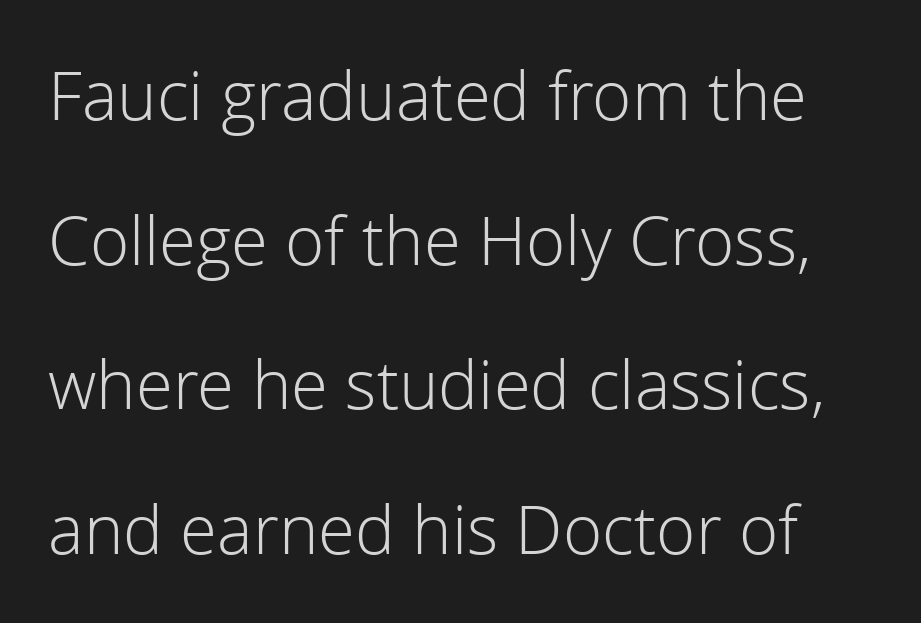
Q: Is the text bold? A: No.
Q: Is the text italic (slanted)? A: No, it is upright.
Q: Is the typeface a serif or a sans-serif typeface? A: Sans-serif.
Q: Is the text underlined? A: No.
Q: Is the spacing between letters normal or unusually wide? A: Normal.
Q: Is the spacing between lines tight, normal or loose? A: Loose.
Q: Width (condensed, normal, or wide)? A: Normal.
Q: x-height? A: Medium.
Q: Monospaced? A: No.
